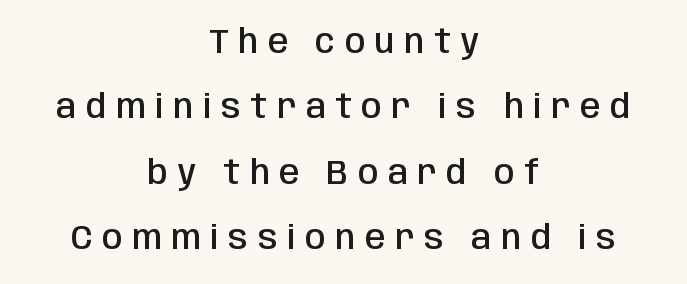
Q: Is the text bold? A: Semi-bold.
Q: Is the text italic (slanted)? A: No, it is upright.
Q: Is the typeface a serif or a sans-serif typeface? A: Sans-serif.
Q: Is the text underlined? A: No.
Q: How is the paragraph aligned? A: Centered.
Q: Is the spacing between letters normal or unusually wide? A: Unusually wide.
Q: Is the spacing between lines tight, normal or loose? A: Loose.
Q: Width (condensed, normal, or wide)? A: Condensed.
Q: Stroke contrast? A: Low.
Q: x-height? A: Large.
Q: Monospaced? A: No.
